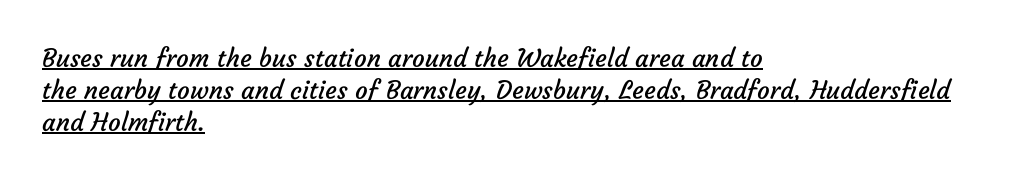
The image shows 25 px text type; set left-aligned, normal line spacing (1.28x), normal letter spacing, underlined.
